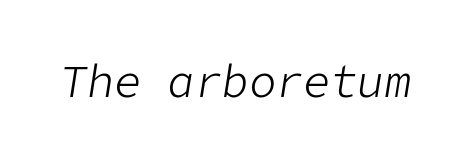
The image shows 45 px light type, italic (leaning right); set normal letter spacing, not underlined; low stroke contrast and a medium x-height.
